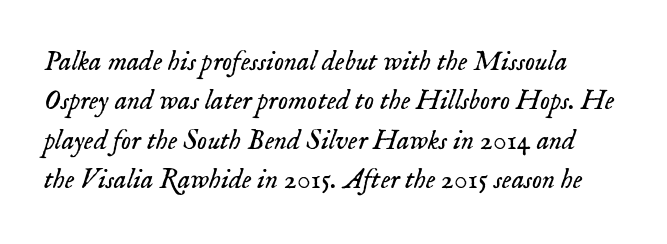
Q: Is the text bold? A: No.
Q: Is the text italic (slanted)? A: Yes, it leans right by about 18 degrees.
Q: Is the typeface a serif or a sans-serif typeface? A: Serif.
Q: Is the text underlined? A: No.
Q: Is the spacing between letters normal or unusually wide? A: Normal.
Q: Is the spacing between lines tight, normal or loose? A: Normal.
Q: Width (condensed, normal, or wide)? A: Normal.
Q: Stroke contrast? A: Low.
Q: x-height? A: Small.
Q: Monospaced? A: No.
